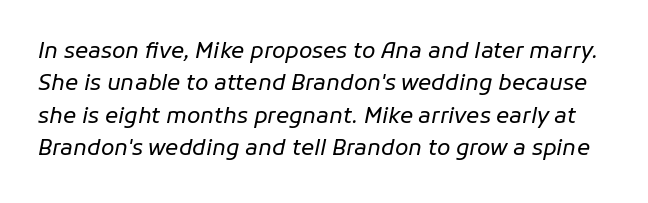
Q: Is the text bold? A: No.
Q: Is the text italic (slanted)? A: Yes, it leans right by about 11 degrees.
Q: Is the text underlined? A: No.
Q: Is the spacing between letters normal or unusually wide? A: Normal.
Q: Is the spacing between lines tight, normal or loose? A: Normal.
